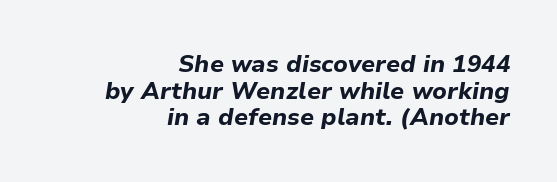
The image shows 24 px bold type, italic (leaning right); set right-aligned, tight line spacing (1.11x), normal letter spacing, not underlined.
